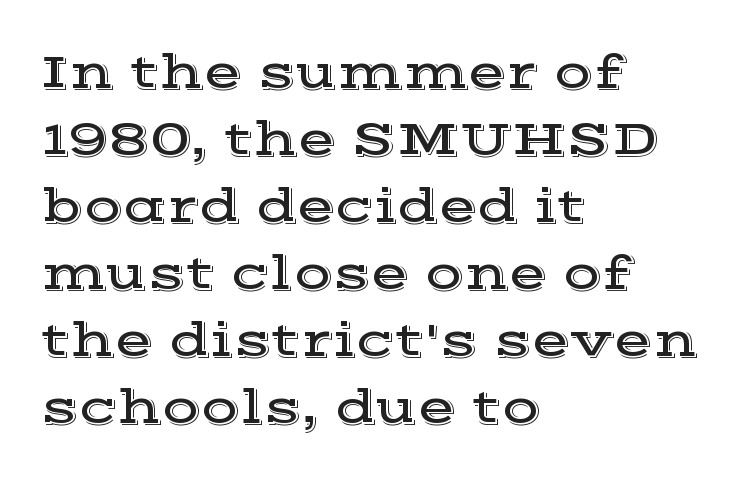
{"serif": "yes", "italic": "no", "width": "wide", "x_height": "medium", "monospaced": "no", "underline": "no", "align": "left", "line_spacing": "normal", "line_spacing_ratio": 1.34, "letter_spacing": "normal", "letter_spacing_em": 0.0, "glyph_px": 50}
